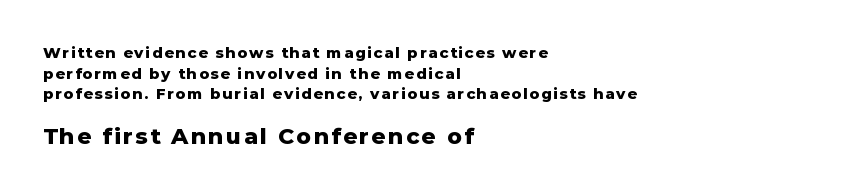
Q: Is the text bold? A: Yes.
Q: Is the text italic (slanted)? A: No, it is upright.
Q: Is the text underlined? A: No.
Q: How is the paragraph aligned? A: Left-aligned.
Q: Is the spacing between lines tight, normal or loose? A: Normal.
Q: Which block of text is set in a larger size, the first (top) or the second (bottom)? A: The second (bottom) one.
